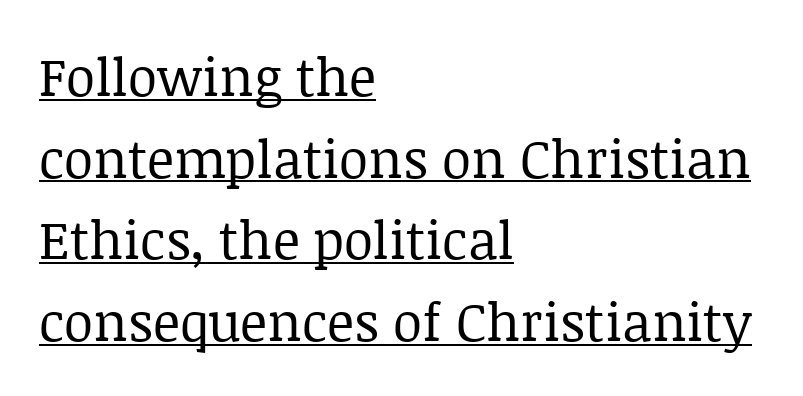
Q: Is the text bold? A: No.
Q: Is the text italic (slanted)? A: No, it is upright.
Q: Is the typeface a serif or a sans-serif typeface? A: Serif.
Q: Is the text underlined? A: Yes.
Q: How is the paragraph aligned? A: Left-aligned.
Q: Is the spacing between letters normal or unusually wide? A: Normal.
Q: Is the spacing between lines tight, normal or loose? A: Normal.
Q: Width (condensed, normal, or wide)? A: Normal.
Q: Stroke contrast? A: Low.
Q: x-height? A: Large.
Q: Monospaced? A: No.
